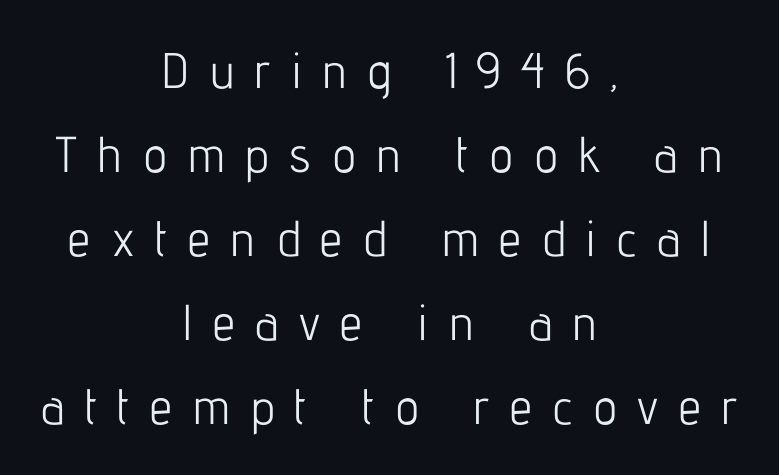
Q: Is the text bold? A: No.
Q: Is the text italic (slanted)? A: No, it is upright.
Q: Is the typeface a serif or a sans-serif typeface? A: Sans-serif.
Q: Is the text underlined? A: No.
Q: How is the paragraph aligned? A: Centered.
Q: Is the spacing between letters normal or unusually wide? A: Unusually wide.
Q: Is the spacing between lines tight, normal or loose? A: Normal.
Q: Width (condensed, normal, or wide)? A: Condensed.
Q: Stroke contrast? A: Low.
Q: x-height? A: Medium.
Q: Monospaced? A: No.
